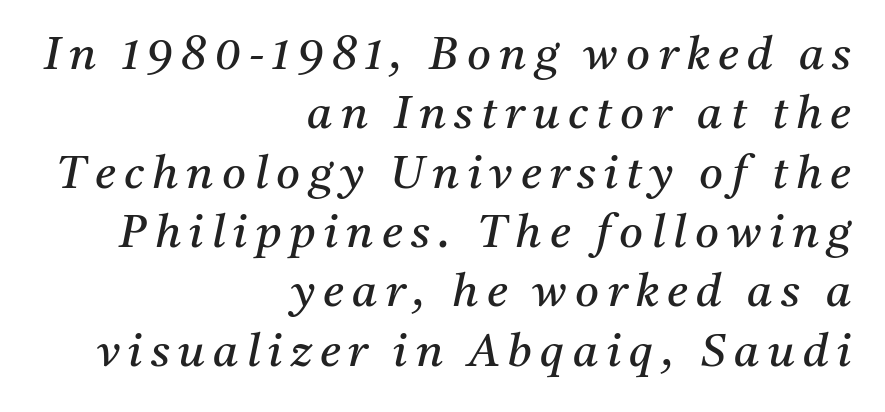
The image shows 46 px regular-weight serif type, italic (leaning right); set right-aligned, normal line spacing (1.29x), not underlined; medium stroke contrast and a medium x-height.
